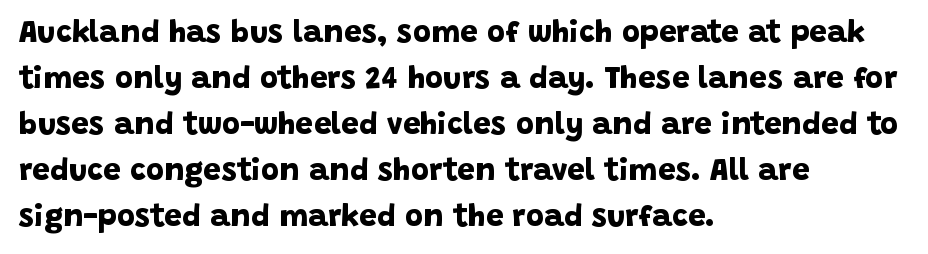
The rendering shows plain stroke endings on the letterforms — a sans-serif design. Layout note: lines flush left. Default kerning and tracking; the words read as compact shapes. Clear beneath every line of the passage. Character widths vary here, with narrow letters taking less room than wide ones. The line-height multiplier appears to be the usual default.
